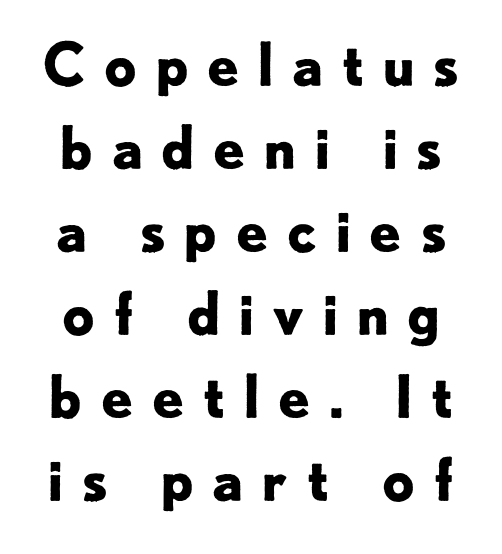
The image shows 58 px bold sans-serif type, upright; set normal line spacing (1.43x), unusually wide letter spacing (+0.29 em), not underlined; low stroke contrast and a small x-height.
